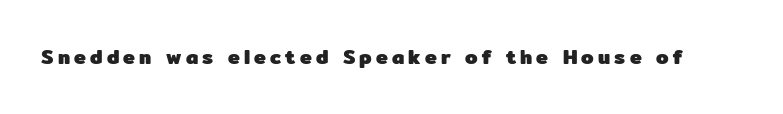
Is the type bold? Yes — the strokes are clearly thick and heavy. Type without underlining. This sample uses an upright cut, with every glyph sitting square on the baseline. The line texture is sparse and dotted thanks to wide tracking.
